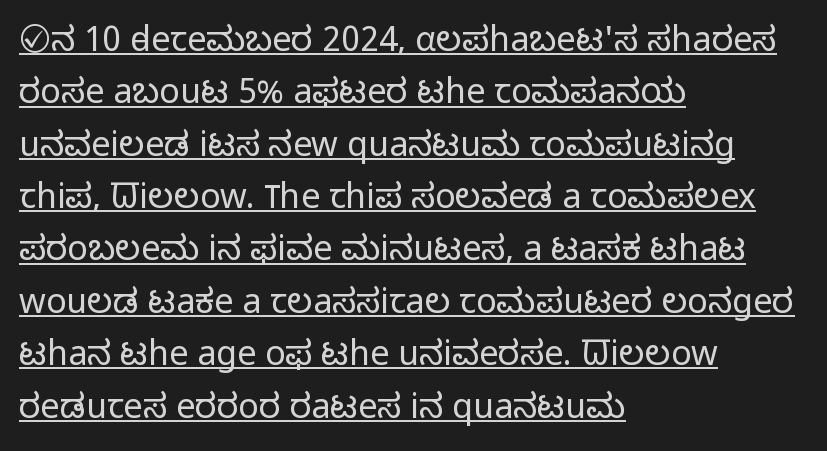
The image shows 34 px light sans-serif type, upright; set left-aligned, normal line spacing (1.54x), normal letter spacing, underlined; low stroke contrast and a medium x-height.
